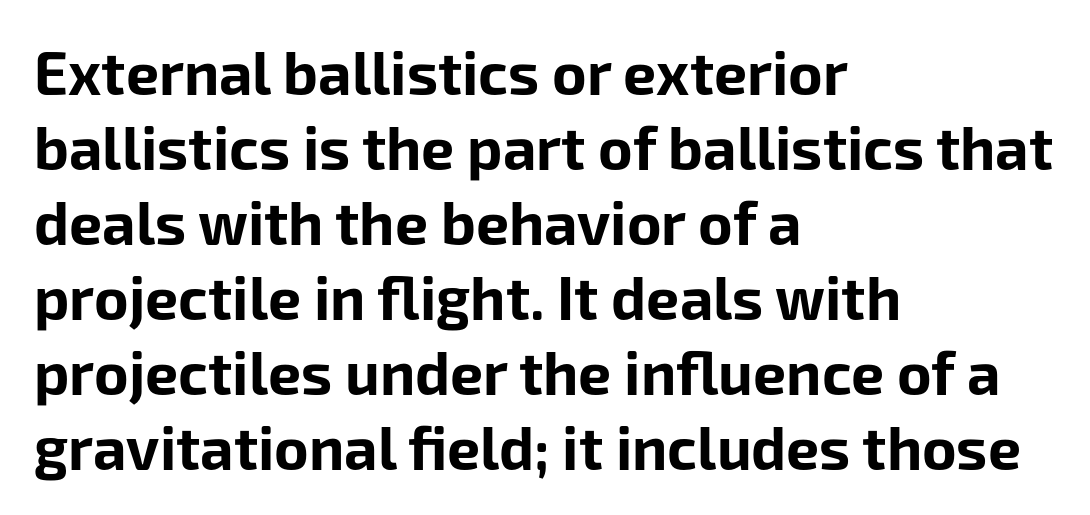
The image shows 59 px bold sans-serif type, upright; set left-aligned, normal line spacing (1.27x), normal letter spacing, not underlined; low stroke contrast and a medium x-height.
